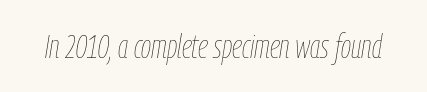
{"italic": "yes", "lean": "right", "slant_degrees": 9, "bold": "no", "weight": "thin", "width": "condensed", "stroke_contrast": "low", "x_height": "medium", "monospaced": "no", "underline": "no", "letter_spacing": "normal", "letter_spacing_em": 0.0, "glyph_px": 33}
